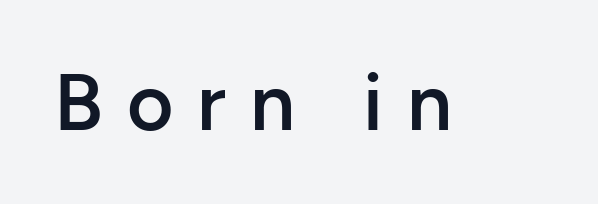
{"serif": "no", "italic": "no", "bold": "semi", "weight": "semibold", "width": "normal", "stroke_contrast": "low", "x_height": "medium", "monospaced": "no", "underline": "no", "letter_spacing": "wide", "letter_spacing_em": 0.3, "glyph_px": 80}
